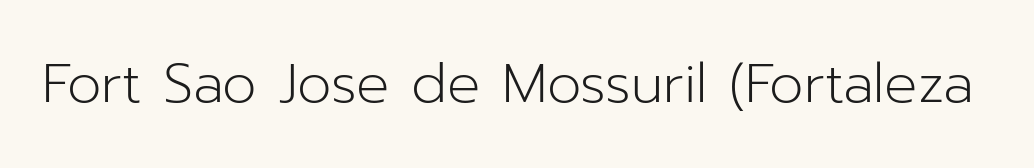
Think of a printed novel: that variable character pitch is what you see here. The typesetting does not lean heavy: it is not bold. A sans-serif font was chosen for this passage. Rendered with straight, roman letterforms. Caption: standard tracking, unaltered.
